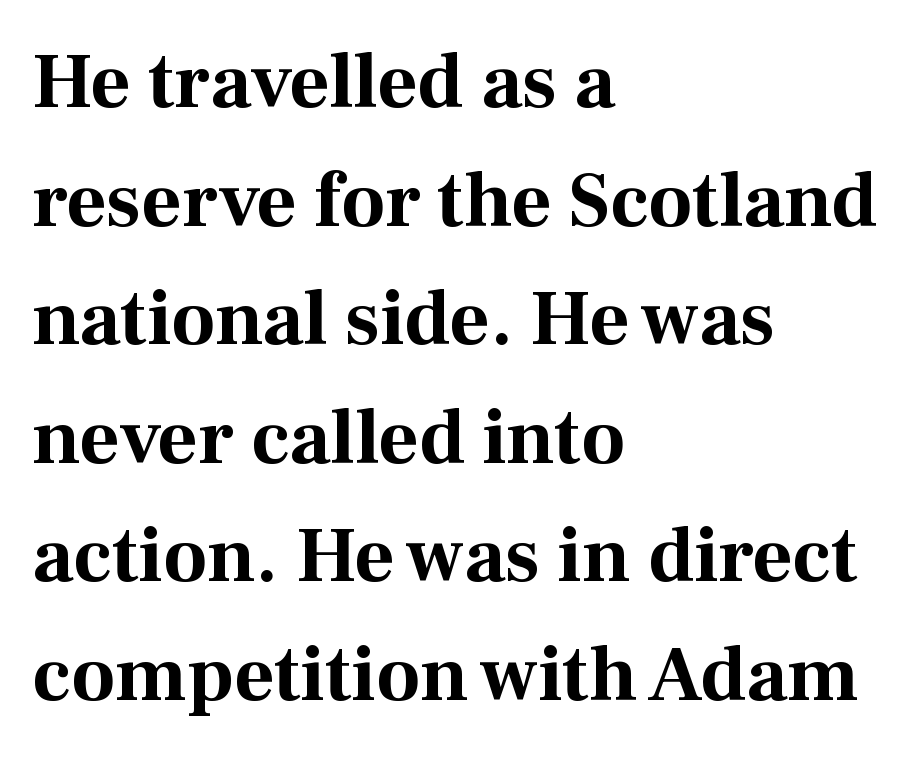
The image shows 78 px bold serif type, upright; set left-aligned, normal line spacing (1.52x), normal letter spacing, not underlined; medium stroke contrast and a medium x-height.
